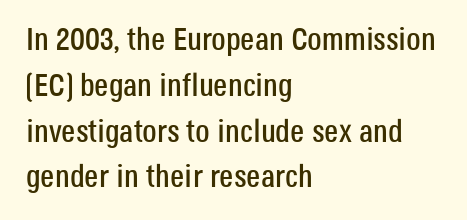
{"serif": "no", "italic": "no", "width": "condensed", "stroke_contrast": "low", "x_height": "large", "monospaced": "no", "underline": "no", "align": "left", "line_spacing": "normal", "line_spacing_ratio": 1.43, "letter_spacing": "normal", "letter_spacing_em": 0.0, "glyph_px": 32}
